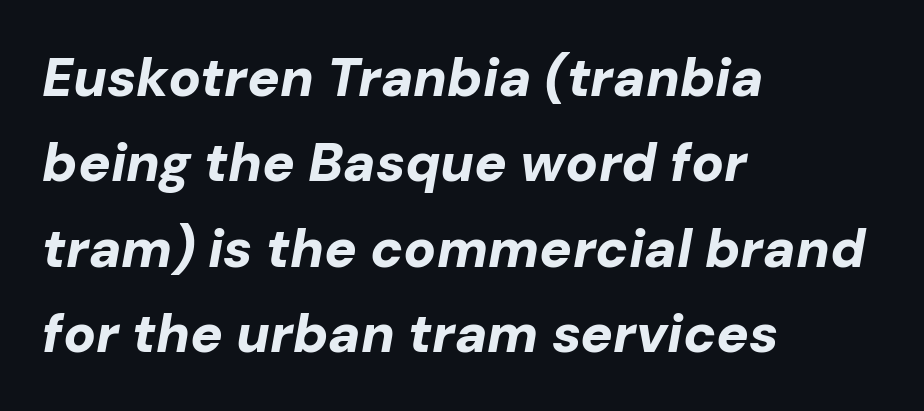
{"italic": "yes", "lean": "right", "slant_degrees": 10, "bold": "yes", "weight": "bold", "width": "normal", "stroke_contrast": "low", "x_height": "medium", "monospaced": "no", "underline": "no", "align": "left", "line_spacing": "normal", "line_spacing_ratio": 1.58, "letter_spacing": "normal", "letter_spacing_em": 0.0, "glyph_px": 54}
